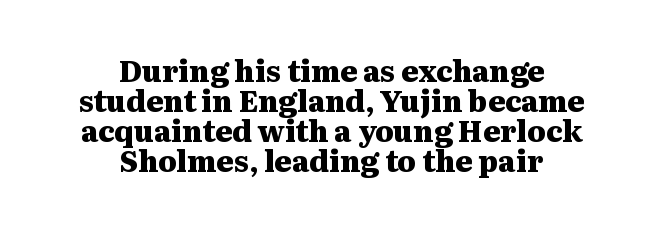
Q: Is the text bold? A: Yes.
Q: Is the text italic (slanted)? A: No, it is upright.
Q: Is the typeface a serif or a sans-serif typeface? A: Serif.
Q: Is the text underlined? A: No.
Q: How is the paragraph aligned? A: Centered.
Q: Is the spacing between letters normal or unusually wide? A: Normal.
Q: Is the spacing between lines tight, normal or loose? A: Tight.
Q: Width (condensed, normal, or wide)? A: Wide.
Q: Stroke contrast? A: Medium.
Q: x-height? A: Medium.
Q: Monospaced? A: No.
